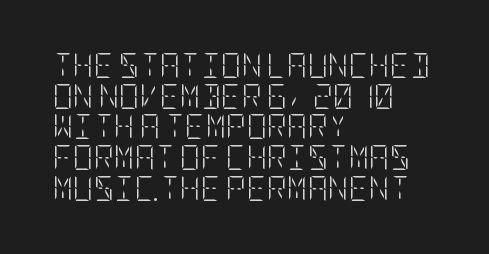
{"italic": "no", "bold": "no", "underline": "no", "align": "left", "line_spacing_ratio": 1.23, "letter_spacing": "normal", "letter_spacing_em": 0.0, "glyph_px": 25}
